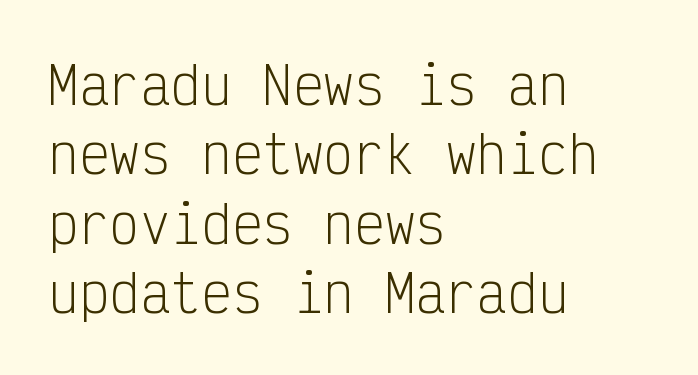
Examine the stroke ends and you'll find no serifs. The face used here is monospaced, like something from a code editor. Type without underlining. Does the copy run flush right? No — it runs flush left. Vertically, the passage feels balanced, rows spaced as you'd expect.
